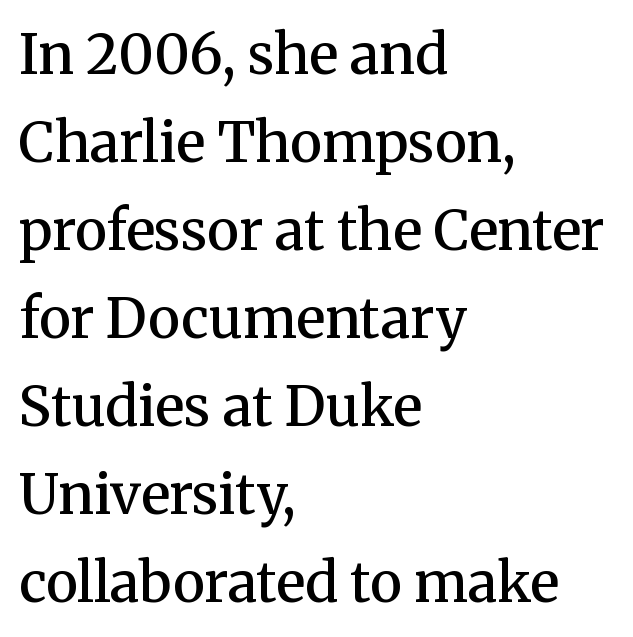
The image shows 55 px semibold serif type, upright; set left-aligned, normal line spacing (1.6x), normal letter spacing, not underlined; medium stroke contrast and a medium x-height.
